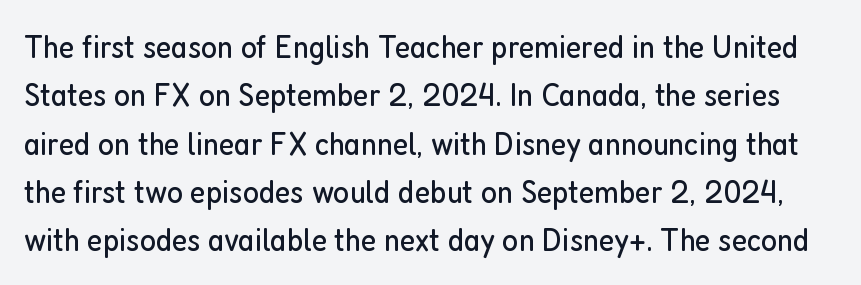
The image shows 34 px regular-weight, condensed sans-serif type, upright; set normal line spacing (1.42x), normal letter spacing, not underlined; low stroke contrast and a medium x-height.
